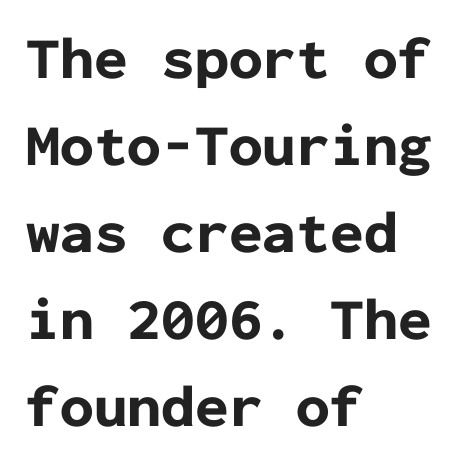
The image shows 60 px bold sans-serif type, upright, monospaced; set left-aligned, normal line spacing (1.45x), normal letter spacing, not underlined; low stroke contrast and a medium x-height.
